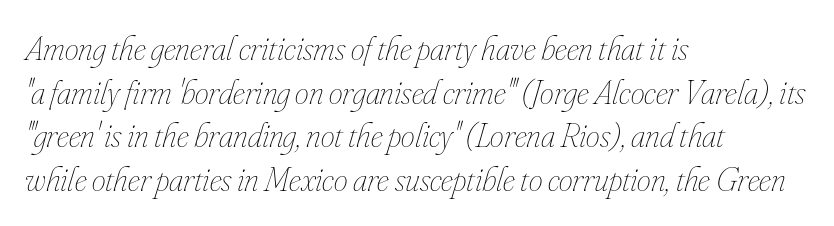
Q: Is the text bold? A: No.
Q: Is the text italic (slanted)? A: Yes, it leans right by about 16 degrees.
Q: Is the text underlined? A: No.
Q: How is the paragraph aligned? A: Left-aligned.
Q: Is the spacing between letters normal or unusually wide? A: Normal.
Q: Is the spacing between lines tight, normal or loose? A: Normal.
Q: Width (condensed, normal, or wide)? A: Condensed.
Q: Stroke contrast? A: Low.
Q: x-height? A: Small.
Q: Monospaced? A: No.
